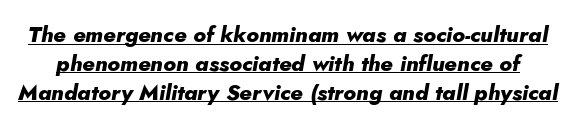
Q: Is the text bold? A: Yes.
Q: Is the text italic (slanted)? A: Yes, it leans right by about 5 degrees.
Q: Is the text underlined? A: Yes.
Q: Is the spacing between letters normal or unusually wide? A: Normal.
Q: Is the spacing between lines tight, normal or loose? A: Normal.
